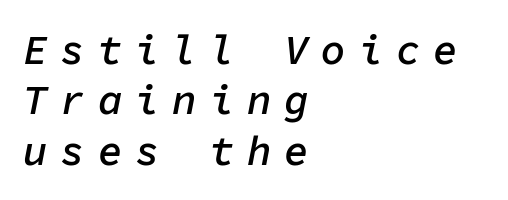
Think of a typewriter: that constant character pitch is what you see here. What weight is shown? A semibold, between regular and bold. The space directly below the letters is spotless. If you drew a ruler down the left edge, every line would touch it. A typesetter would call this heavily tracked-out type.
